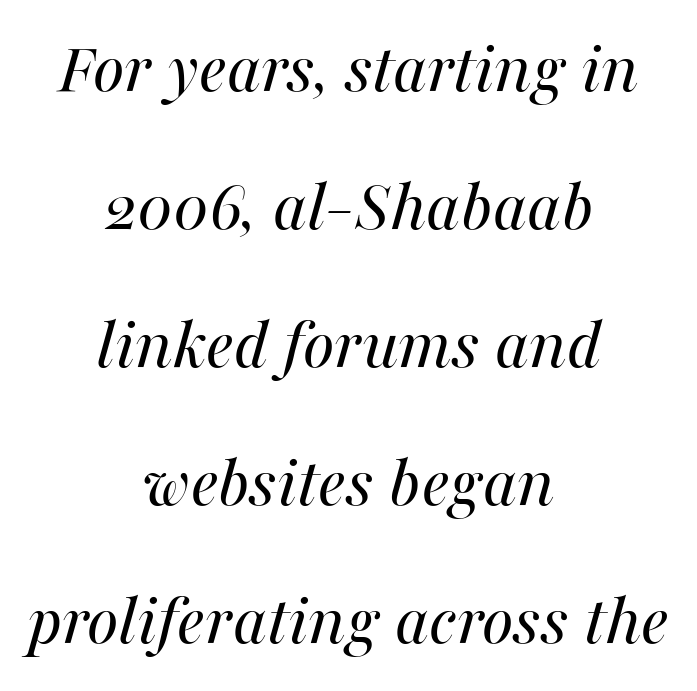
Q: Is the text bold? A: No.
Q: Is the text italic (slanted)? A: Yes, it leans right by about 16 degrees.
Q: Is the text underlined? A: No.
Q: How is the paragraph aligned? A: Centered.
Q: Is the spacing between letters normal or unusually wide? A: Normal.
Q: Width (condensed, normal, or wide)? A: Normal.
Q: Stroke contrast? A: Medium.
Q: x-height? A: Medium.
Q: Monospaced? A: No.
